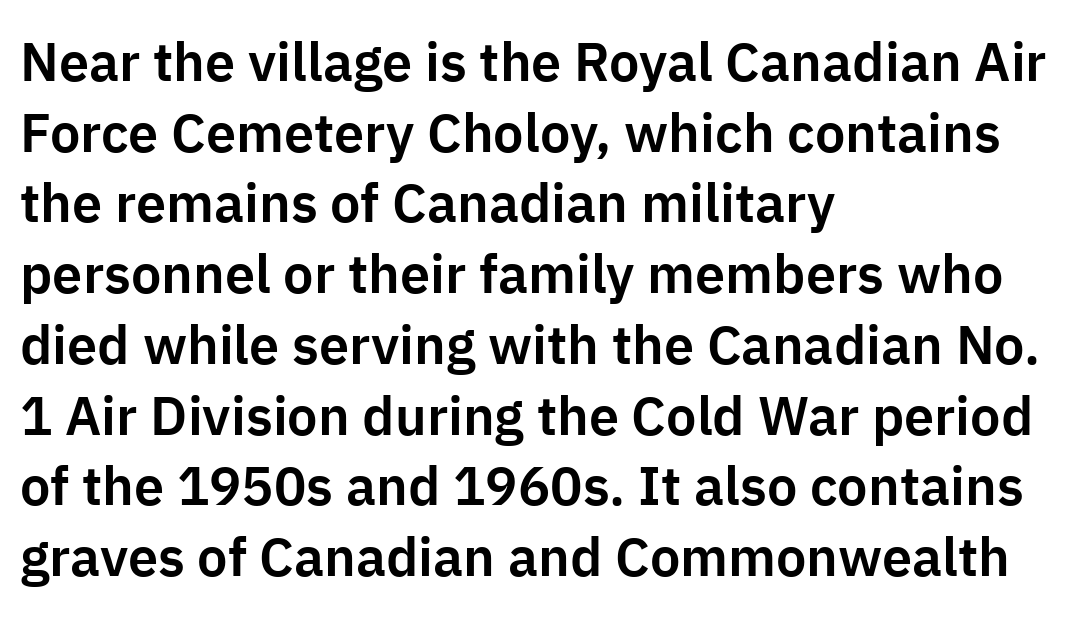
Font category for this specimen: sans-serif. Ascenders rise straight up at ninety degrees. The foot of each line stays bare and open. The face used here is rendered with its standard letterfit. Each line starts at the same left margin while the right side varies.
